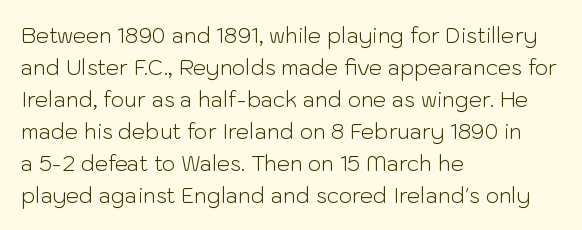
Vertical strokes here are truly vertical. The paragraph has a hard left edge and a soft right edge. The rendering uses a moderate line-height, typical for paragraphs. The cut favours lightness, reaching ordinary text weight at its darkest.
